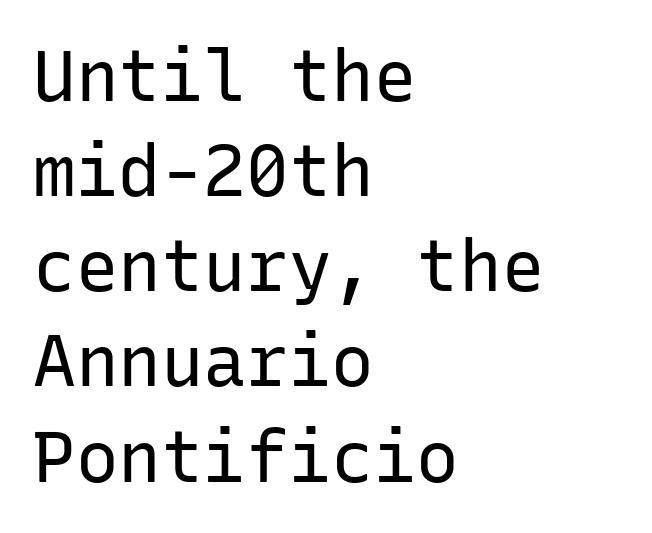
Q: Is the text bold? A: No.
Q: Is the text italic (slanted)? A: No, it is upright.
Q: Is the typeface a serif or a sans-serif typeface? A: Sans-serif.
Q: Is the text underlined? A: No.
Q: How is the paragraph aligned? A: Left-aligned.
Q: Is the spacing between letters normal or unusually wide? A: Normal.
Q: Is the spacing between lines tight, normal or loose? A: Normal.
Q: Width (condensed, normal, or wide)? A: Normal.
Q: Stroke contrast? A: Low.
Q: x-height? A: Medium.
Q: Monospaced? A: Yes.
